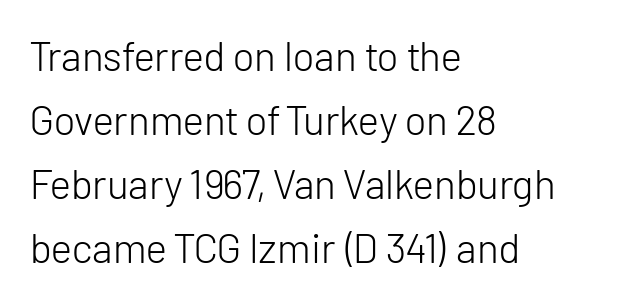
Q: Is the text bold? A: No.
Q: Is the text italic (slanted)? A: No, it is upright.
Q: Is the typeface a serif or a sans-serif typeface? A: Sans-serif.
Q: Is the text underlined? A: No.
Q: How is the paragraph aligned? A: Left-aligned.
Q: Is the spacing between letters normal or unusually wide? A: Normal.
Q: Is the spacing between lines tight, normal or loose? A: Normal.
Q: Width (condensed, normal, or wide)? A: Normal.
Q: Stroke contrast? A: Low.
Q: x-height? A: Medium.
Q: Monospaced? A: No.
